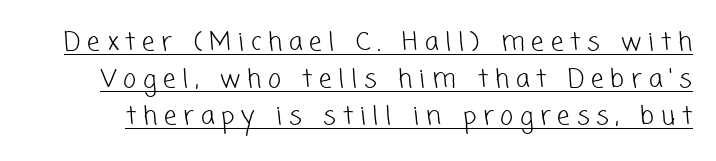
{"bold": "no", "underline": "yes", "line_spacing": "normal", "line_spacing_ratio": 1.48, "letter_spacing": "wide", "letter_spacing_em": 0.27, "glyph_px": 25}
